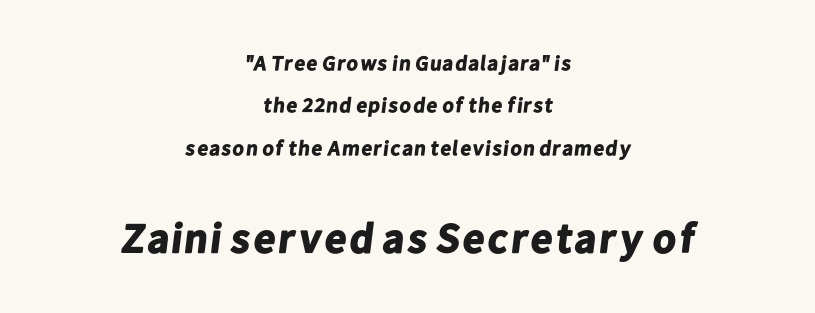
{"serif": "no", "bold": "yes", "weight": "bold", "width": "normal", "stroke_contrast": "low", "x_height": "medium", "monospaced": "no", "underline": "no", "align": "center", "line_spacing": "loose", "line_spacing_ratio": 2.02, "letter_spacing": "normal", "letter_spacing_em": 0.0, "larger_block": "second", "size_ratio": 2.0, "glyph_px": 42}
